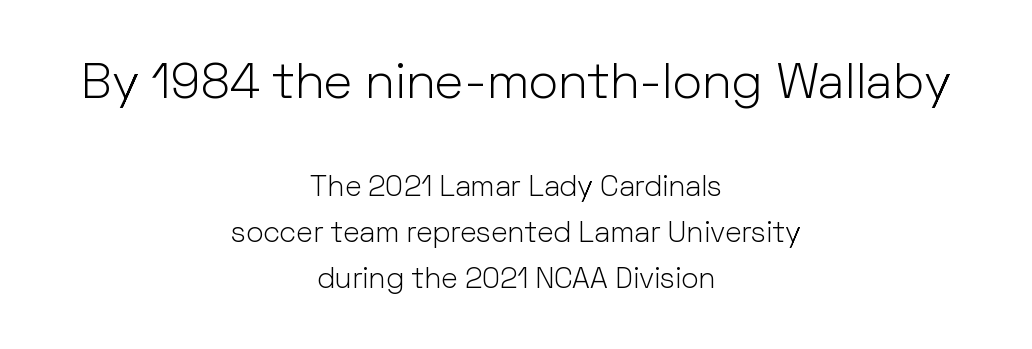
Normally led — the rows are evenly, conventionally spaced. Quick note: not italic, upright. A centered setting, common on invitations and titles, is used for this passage. This is not heavy type; no bold has been used.
